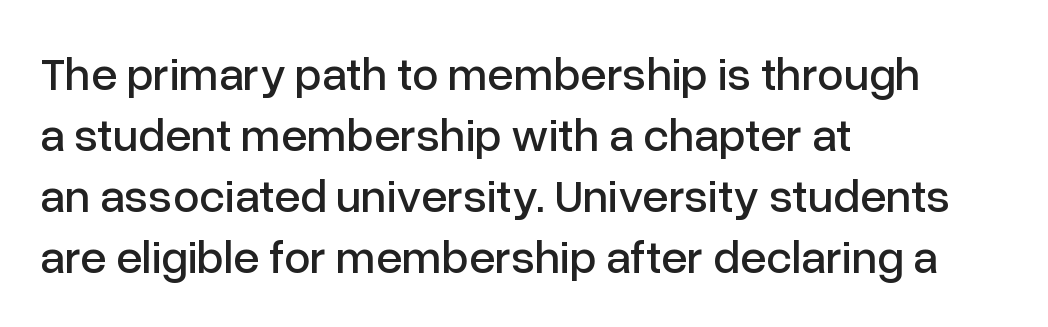
The image shows 47 px sans-serif type, upright; set left-aligned, normal line spacing (1.3x), normal letter spacing, not underlined; low stroke contrast and a medium x-height.
